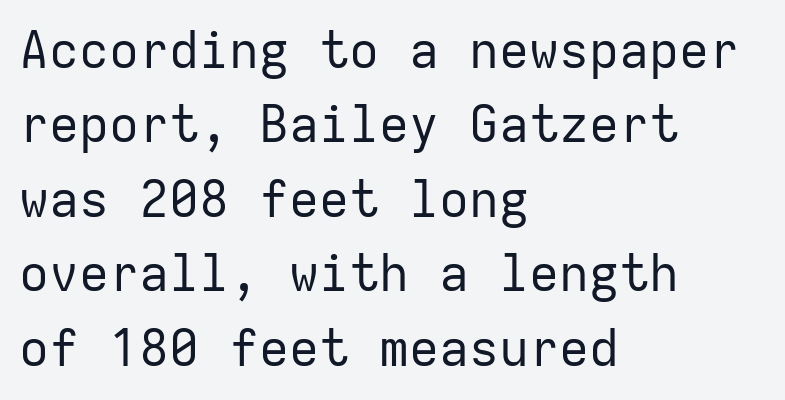
Q: Is the text bold? A: No.
Q: Is the text italic (slanted)? A: No, it is upright.
Q: Is the typeface a serif or a sans-serif typeface? A: Sans-serif.
Q: Is the text underlined? A: No.
Q: How is the paragraph aligned? A: Left-aligned.
Q: Is the spacing between letters normal or unusually wide? A: Normal.
Q: Is the spacing between lines tight, normal or loose? A: Normal.
Q: Width (condensed, normal, or wide)? A: Normal.
Q: Stroke contrast? A: Low.
Q: x-height? A: Medium.
Q: Monospaced? A: Yes.
